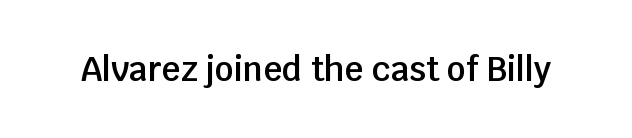
The image shows 33 px semibold sans-serif type, upright; set normal letter spacing, not underlined; low stroke contrast and a large x-height.
